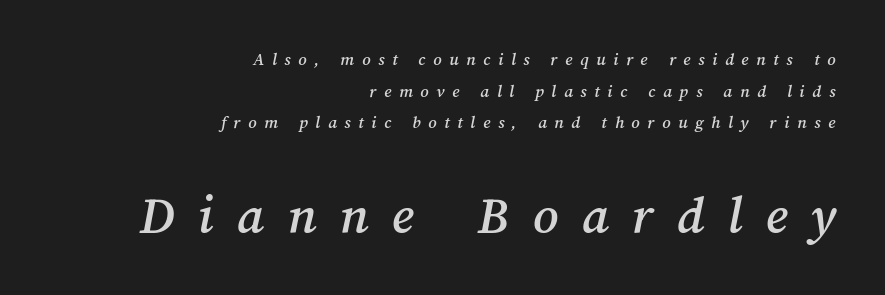
The image shows 55 px text type; set right-aligned, line spacing 1.76x, unusually wide letter spacing (+0.42 em), not underlined; the second (bottom) block is 3.06x larger; medium stroke contrast and a medium x-height.
